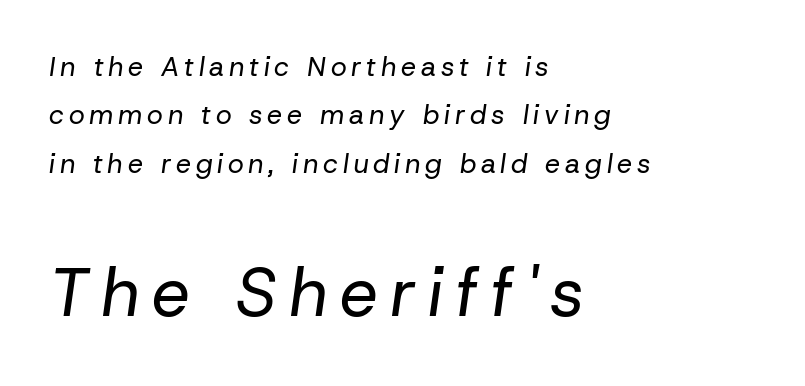
{"italic": "yes", "lean": "right", "slant_degrees": 8, "bold": "no", "weight": "regular", "width": "normal", "stroke_contrast": "low", "x_height": "medium", "monospaced": "no", "underline": "no", "align": "left", "line_spacing_ratio": 1.79, "larger_block": "second", "size_ratio": 2.52, "glyph_px": 68}
